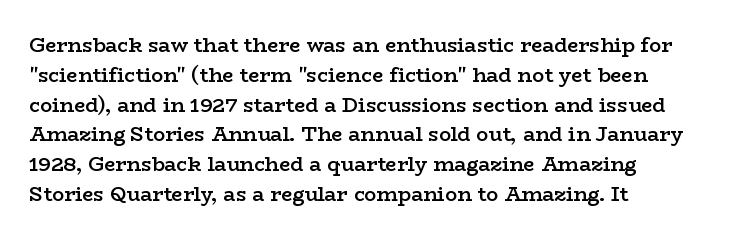
If you measured baseline to baseline, you'd find a middling distance. Summary of weight: moderately heavy, a semibold. Tracking value appears to be zero — textbook default spacing. Underline: absent. Style check: upright.
